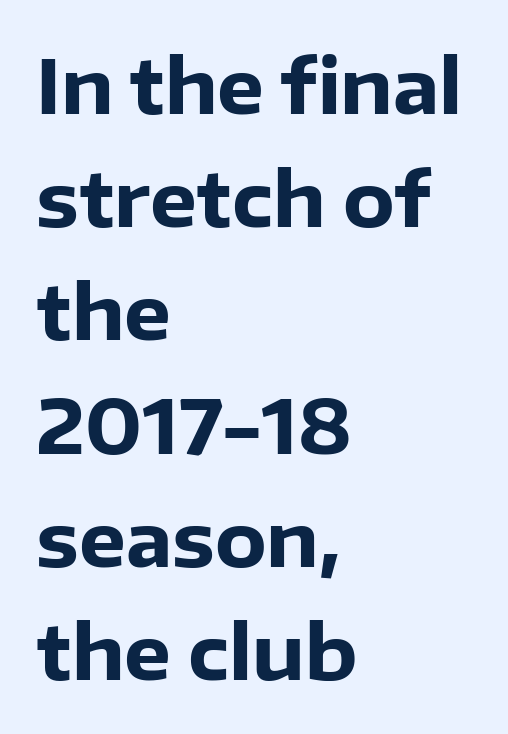
The image shows 75 px heavy sans-serif type, upright; set left-aligned, normal line spacing (1.51x), normal letter spacing, not underlined; low stroke contrast and a medium x-height.
